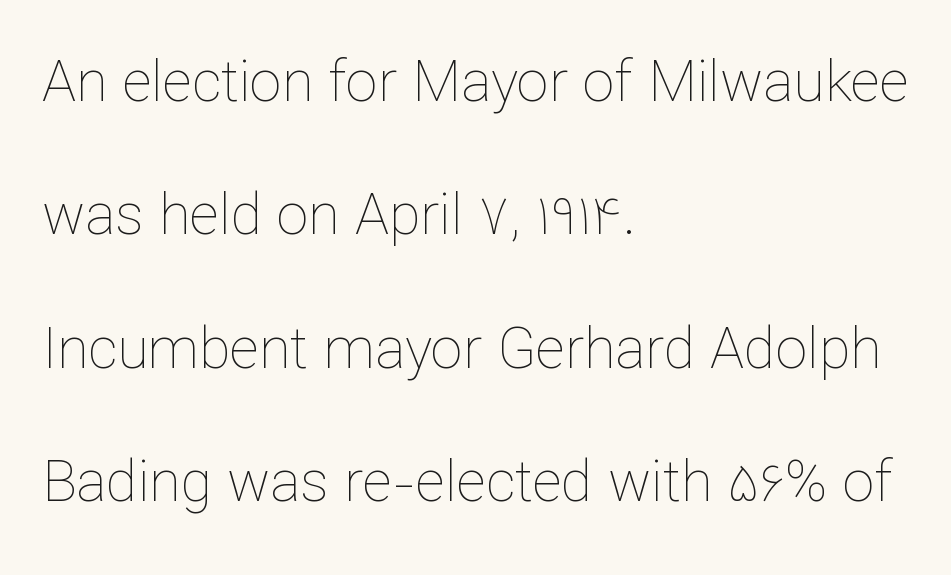
{"italic": "no", "bold": "no", "weight": "thin", "width": "normal", "stroke_contrast": "low", "x_height": "medium", "monospaced": "no", "underline": "no", "align": "left", "line_spacing": "loose", "line_spacing_ratio": 2.34, "letter_spacing": "normal", "letter_spacing_em": 0.0, "glyph_px": 57}
